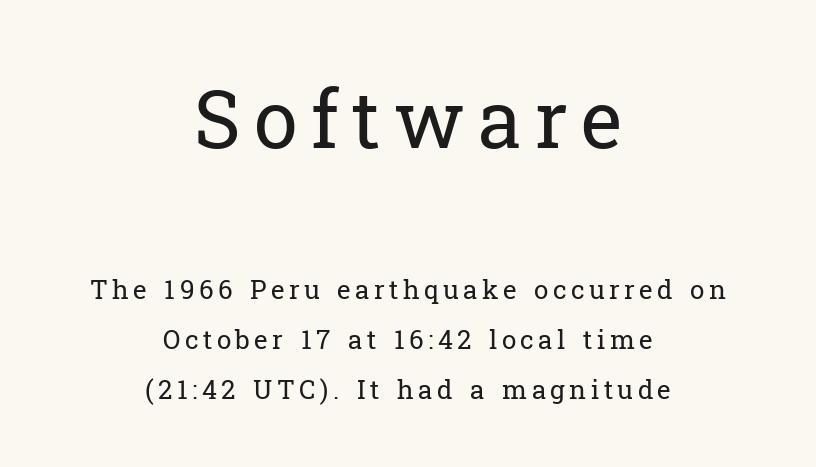
In terms of posture, this sample is upright. Between these two stacked blocks, the higher one wins on size. The lines are spread far apart with generous leading. Glance below the letters and you will spot only blank space.
